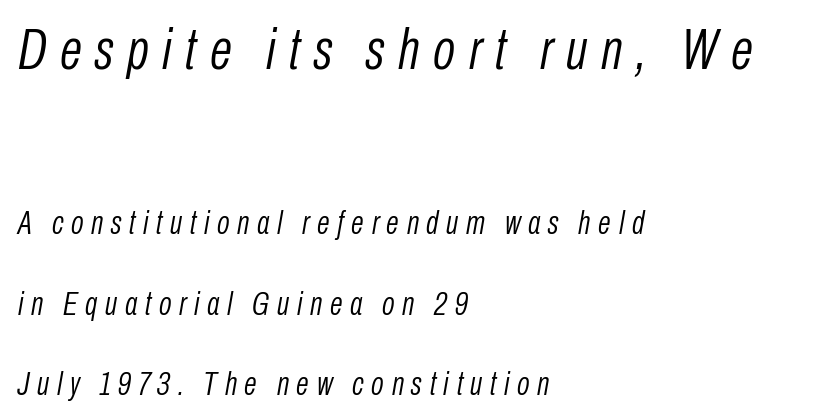
Horizontal bands of white between lines are thick stripes. Casual observation: everything's shoved over to the left. The line texture is sparse and dotted thanks to wide tracking. Is this a heavy cut? Hardly; it is regular or lighter. Yep, that's italic — everything's leaning.
